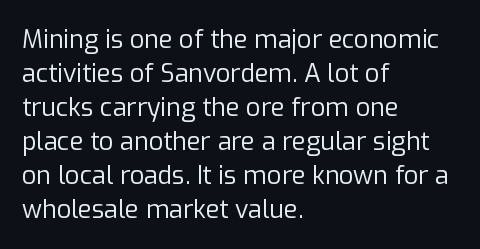
{"italic": "no", "bold": "no", "underline": "no", "align": "left", "line_spacing": "normal", "line_spacing_ratio": 1.36, "letter_spacing": "normal", "letter_spacing_em": 0.0, "glyph_px": 25}
